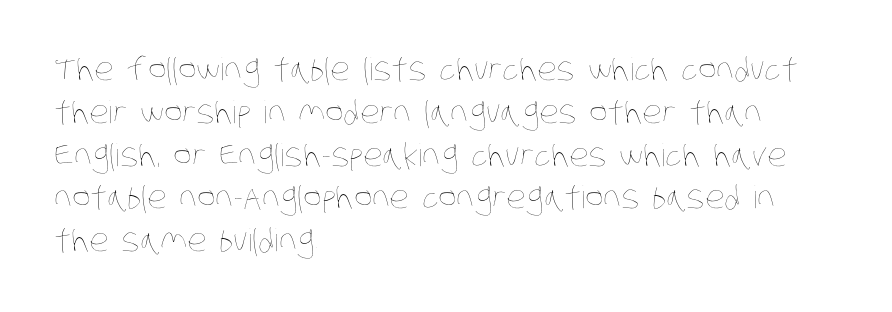
The designer left line spacing at the default. The cut favours lightness, reaching ordinary text weight at its darkest. The paragraph shown leans on its left margin. The gap between lines stays unmarked.
